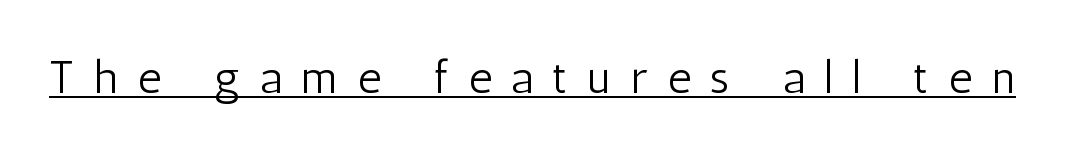
The image shows 46 px light, condensed sans-serif type, upright; set unusually wide letter spacing (+0.43 em), underlined; low stroke contrast and a medium x-height.
